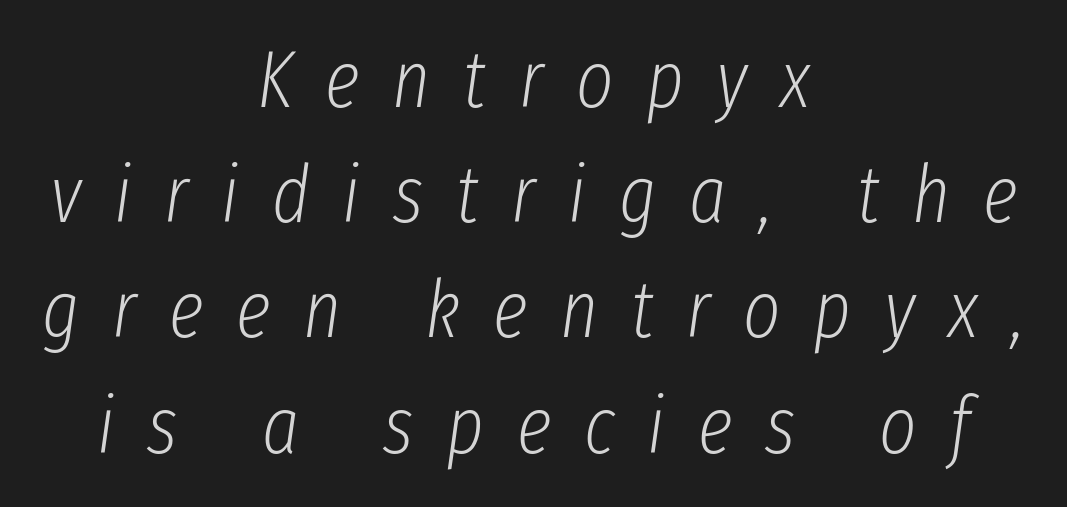
The image shows 80 px light, condensed type, italic (leaning right); set centered, normal line spacing (1.44x), unusually wide letter spacing (+0.41 em), not underlined; low stroke contrast and a medium x-height.
